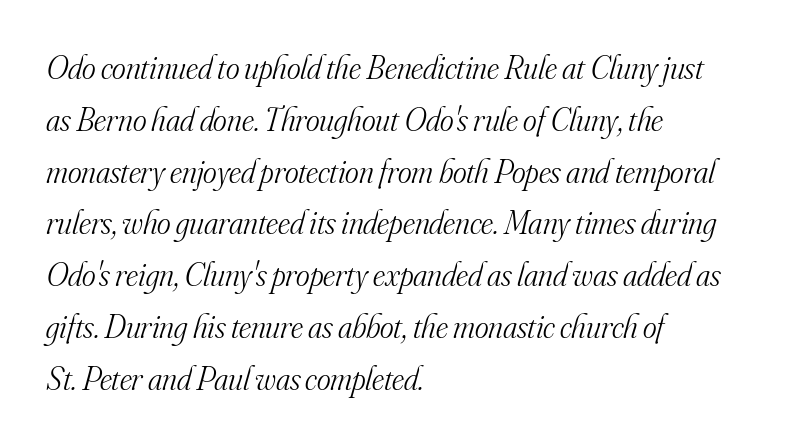
The image shows 33 px light serif type, italic (leaning right); set left-aligned, normal line spacing (1.57x), normal letter spacing, not underlined; medium stroke contrast and a small x-height.
